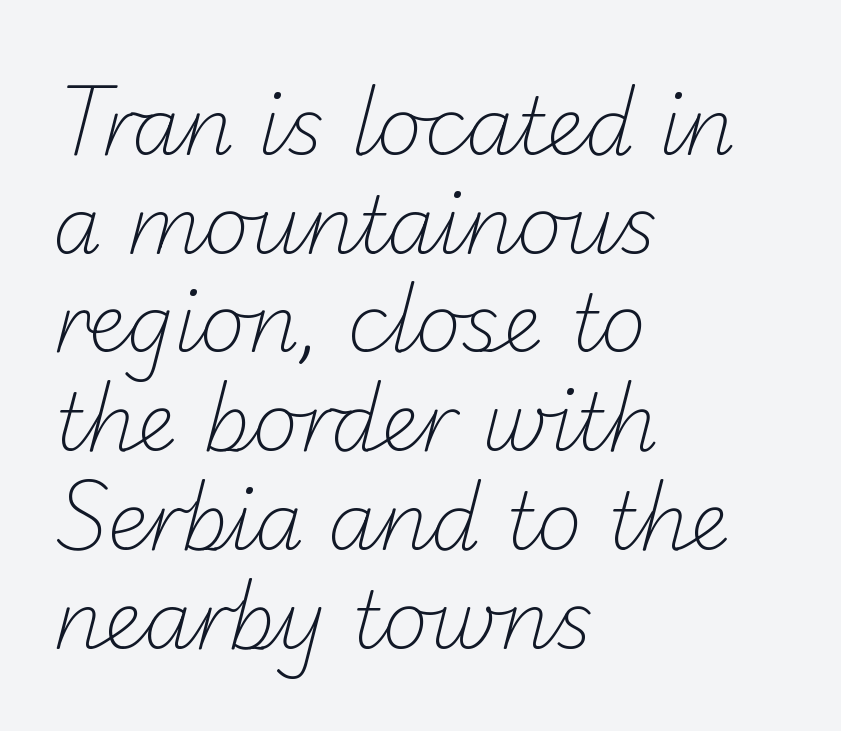
Here the glyphs are tracked normally, forming tight word shapes. This rendering uses left alignment, leaving the right contour irregular. On a weight scale, this lands at 450 or below. Looks like regular typesetting: each glyph gets only the width it needs.
